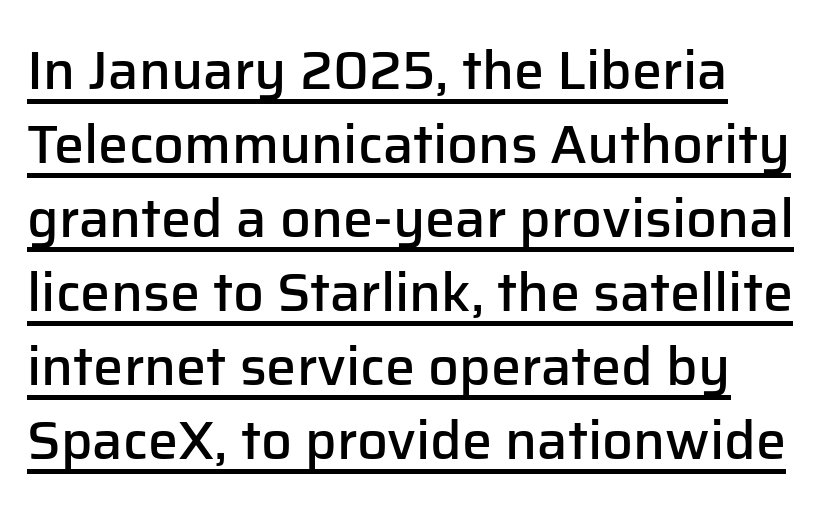
Q: Is the text bold? A: Semi-bold.
Q: Is the text italic (slanted)? A: No, it is upright.
Q: Is the typeface a serif or a sans-serif typeface? A: Sans-serif.
Q: Is the text underlined? A: Yes.
Q: How is the paragraph aligned? A: Left-aligned.
Q: Is the spacing between letters normal or unusually wide? A: Normal.
Q: Is the spacing between lines tight, normal or loose? A: Normal.
Q: Width (condensed, normal, or wide)? A: Normal.
Q: Stroke contrast? A: Low.
Q: x-height? A: Medium.
Q: Monospaced? A: No.
